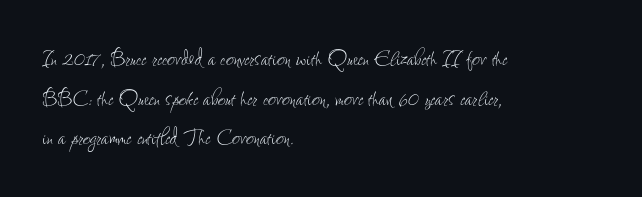
Q: Is the text bold? A: No.
Q: Is the text italic (slanted)? A: Yes.
Q: Is the text underlined? A: No.
Q: How is the paragraph aligned? A: Left-aligned.
Q: Is the spacing between letters normal or unusually wide? A: Normal.
Q: Is the spacing between lines tight, normal or loose? A: Normal.
